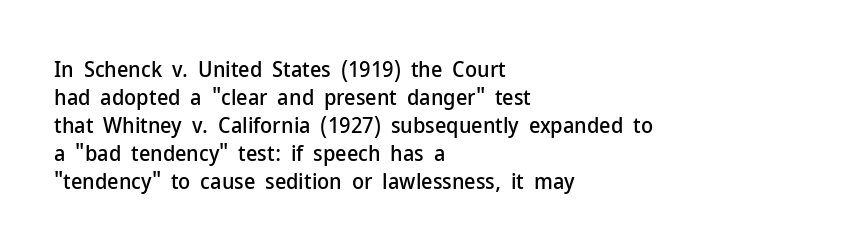
The image shows 22 px text type, upright; set left-aligned, normal line spacing (1.27x), normal letter spacing, not underlined.
